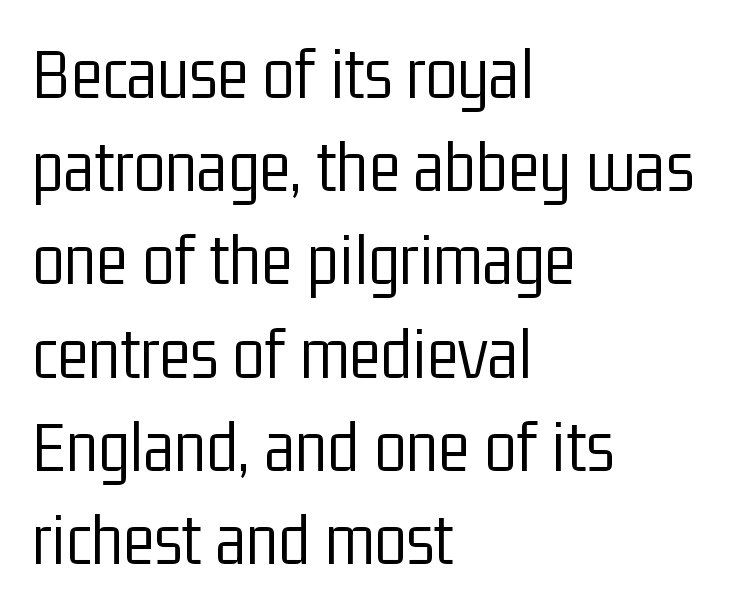
The image shows 74 px light, condensed sans-serif type, upright; set left-aligned, normal line spacing (1.26x), normal letter spacing, not underlined; low stroke contrast and a medium x-height.
